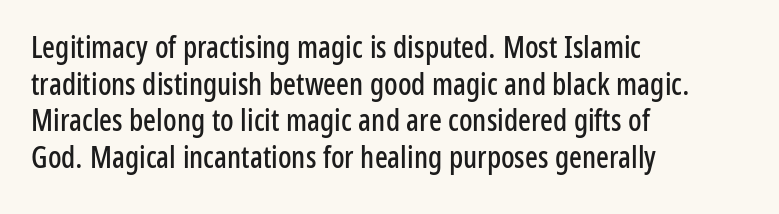
{"serif": "no", "italic": "no", "width": "condensed", "stroke_contrast": "low", "x_height": "medium", "monospaced": "no", "underline": "no", "align": "left", "line_spacing_ratio": 1.22, "letter_spacing": "normal", "letter_spacing_em": 0.0, "glyph_px": 30}
